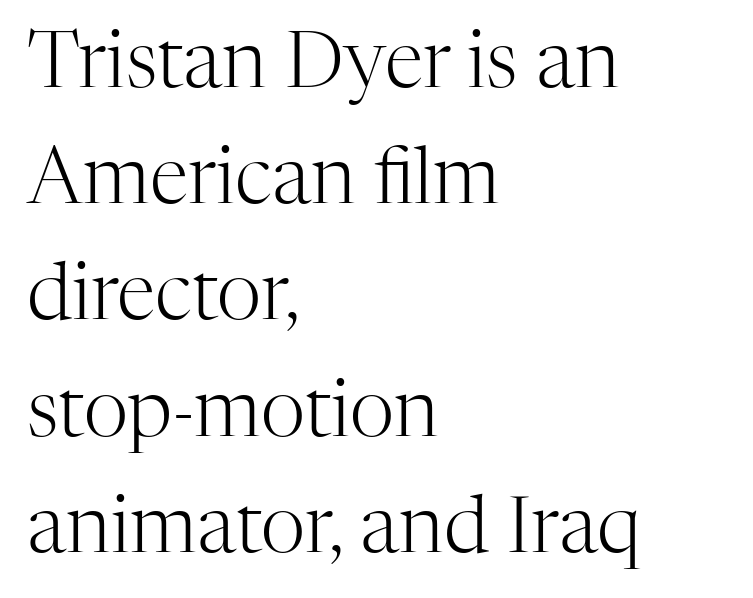
Q: Is the text bold? A: No.
Q: Is the text italic (slanted)? A: No, it is upright.
Q: Is the typeface a serif or a sans-serif typeface? A: Serif.
Q: Is the text underlined? A: No.
Q: How is the paragraph aligned? A: Left-aligned.
Q: Is the spacing between letters normal or unusually wide? A: Normal.
Q: Is the spacing between lines tight, normal or loose? A: Normal.
Q: Width (condensed, normal, or wide)? A: Normal.
Q: Stroke contrast? A: High.
Q: x-height? A: Medium.
Q: Monospaced? A: No.
